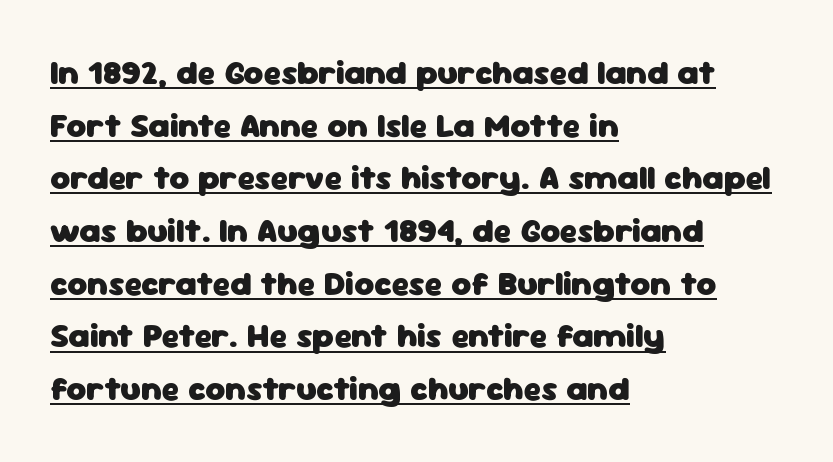
The image shows 34 px heavy sans-serif type, upright; set left-aligned, normal line spacing (1.55x), normal letter spacing, underlined; low stroke contrast and a medium x-height.
